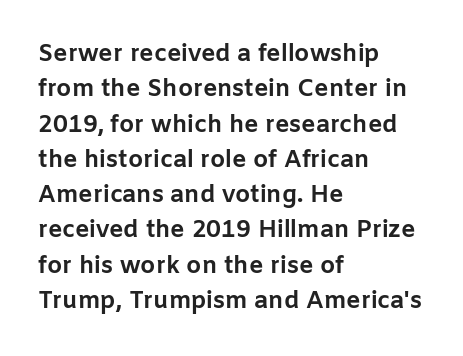
{"italic": "no", "bold": "yes", "underline": "no", "align": "left", "line_spacing": "normal", "line_spacing_ratio": 1.47, "letter_spacing": "normal", "letter_spacing_em": 0.0, "glyph_px": 24}
